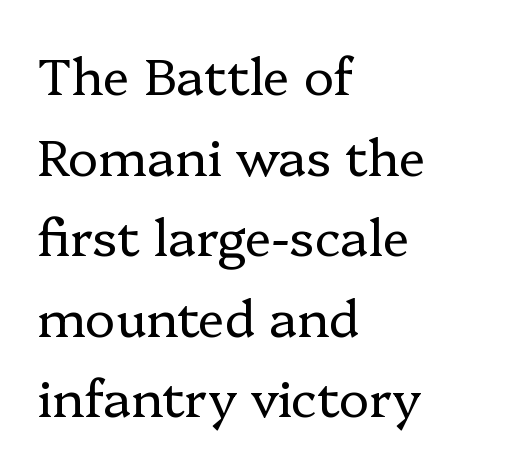
Q: Is the text bold? A: No.
Q: Is the text italic (slanted)? A: No, it is upright.
Q: Is the typeface a serif or a sans-serif typeface? A: Serif.
Q: Is the text underlined? A: No.
Q: How is the paragraph aligned? A: Left-aligned.
Q: Is the spacing between letters normal or unusually wide? A: Normal.
Q: Is the spacing between lines tight, normal or loose? A: Normal.
Q: Width (condensed, normal, or wide)? A: Normal.
Q: Stroke contrast? A: Low.
Q: x-height? A: Medium.
Q: Monospaced? A: No.
